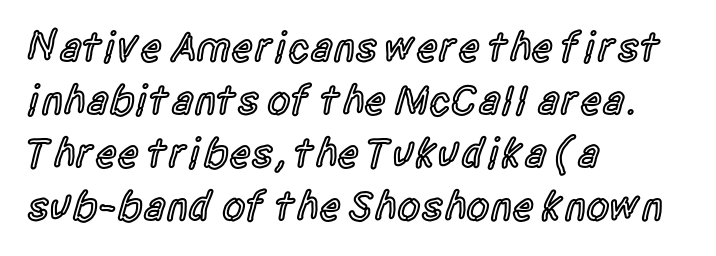
Q: Is the text bold? A: Semi-bold.
Q: Is the text italic (slanted)? A: Yes.
Q: Is the typeface a serif or a sans-serif typeface? A: Sans-serif.
Q: Is the text underlined? A: No.
Q: How is the paragraph aligned? A: Left-aligned.
Q: Is the spacing between letters normal or unusually wide? A: Normal.
Q: Is the spacing between lines tight, normal or loose? A: Normal.
Q: Width (condensed, normal, or wide)? A: Condensed.
Q: x-height? A: Large.
Q: Monospaced? A: No.
